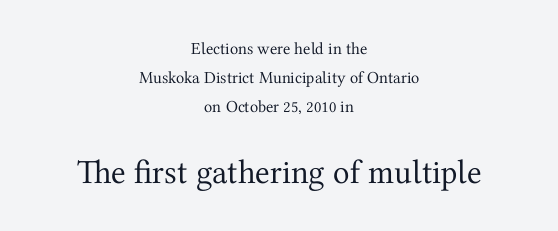
The image shows 34 px regular-weight serif type, upright; set centered, line spacing 1.71x, normal letter spacing, not underlined; the second (bottom) block is 2.0x larger; medium stroke contrast and a medium x-height.
